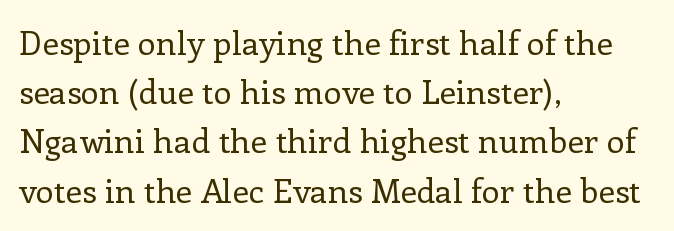
Q: Is the text bold? A: No.
Q: Is the text italic (slanted)? A: No, it is upright.
Q: Is the typeface a serif or a sans-serif typeface? A: Serif.
Q: Is the text underlined? A: No.
Q: How is the paragraph aligned? A: Left-aligned.
Q: Is the spacing between letters normal or unusually wide? A: Normal.
Q: Is the spacing between lines tight, normal or loose? A: Normal.
Q: Width (condensed, normal, or wide)? A: Normal.
Q: Stroke contrast? A: Low.
Q: x-height? A: Medium.
Q: Monospaced? A: No.
